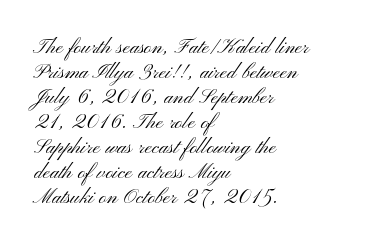
The image shows 26 px text type; set left-aligned, tight line spacing (0.96x), normal letter spacing, not underlined.
